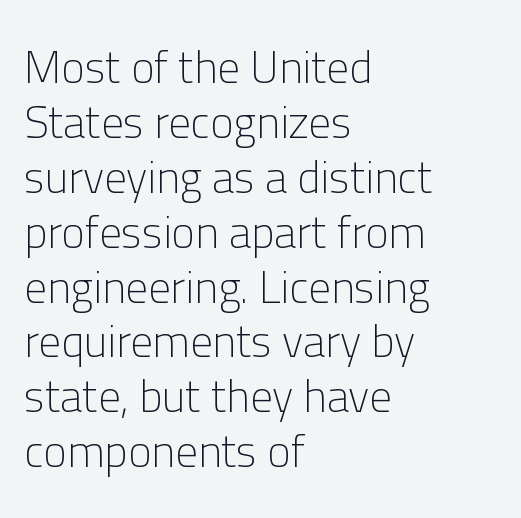
{"serif": "no", "italic": "no", "bold": "no", "weight": "light", "width": "normal", "stroke_contrast": "low", "x_height": "medium", "monospaced": "no", "underline": "no", "align": "left", "line_spacing_ratio": 1.22, "letter_spacing": "normal", "letter_spacing_em": 0.0, "glyph_px": 45}
